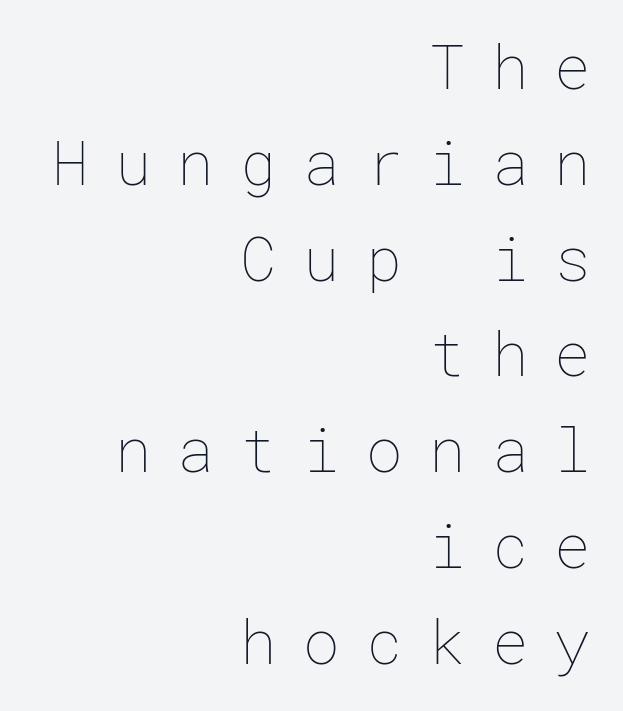
The setting favours the right margin, as signatures and pull-quotes sometimes do. Inter-character spacing is expanded well beyond the font's built-in metrics. The type sits square on the baseline with zero lean. Whoever set this chose a conventional vertical rhythm. The words here are not underlined. No extra ink here — the face is not bold.
